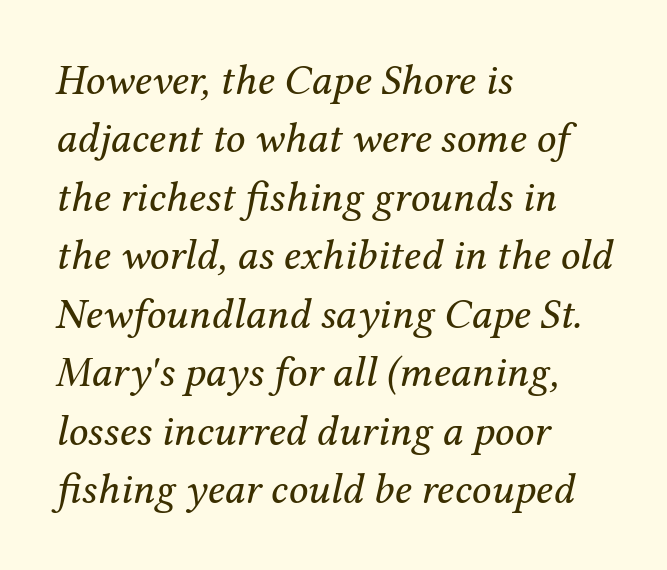
Q: Is the text bold? A: No.
Q: Is the text italic (slanted)? A: Yes, it leans right by about 12 degrees.
Q: Is the typeface a serif or a sans-serif typeface? A: Serif.
Q: Is the text underlined? A: No.
Q: How is the paragraph aligned? A: Left-aligned.
Q: Is the spacing between letters normal or unusually wide? A: Normal.
Q: Is the spacing between lines tight, normal or loose? A: Normal.
Q: Width (condensed, normal, or wide)? A: Normal.
Q: Stroke contrast? A: Medium.
Q: x-height? A: Medium.
Q: Monospaced? A: No.
